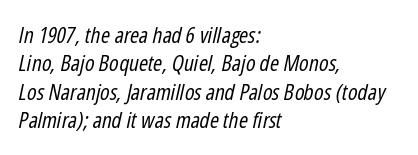
Q: Is the text bold? A: No.
Q: Is the text italic (slanted)? A: Yes, it leans right by about 12 degrees.
Q: Is the text underlined? A: No.
Q: How is the paragraph aligned? A: Left-aligned.
Q: Is the spacing between letters normal or unusually wide? A: Normal.
Q: Is the spacing between lines tight, normal or loose? A: Normal.
